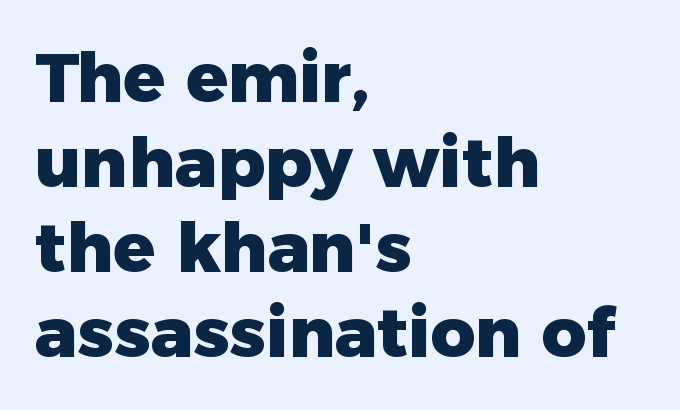
Q: Is the text bold? A: Yes.
Q: Is the text italic (slanted)? A: No, it is upright.
Q: Is the typeface a serif or a sans-serif typeface? A: Sans-serif.
Q: Is the text underlined? A: No.
Q: How is the paragraph aligned? A: Left-aligned.
Q: Is the spacing between letters normal or unusually wide? A: Normal.
Q: Width (condensed, normal, or wide)? A: Normal.
Q: Stroke contrast? A: Low.
Q: x-height? A: Medium.
Q: Monospaced? A: No.
